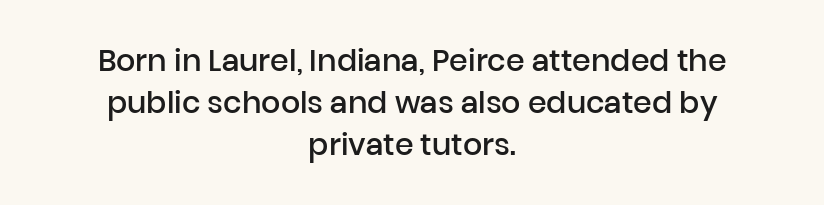
The image shows 30 px semibold sans-serif type, upright; set centered, normal line spacing (1.4x), normal letter spacing, not underlined; low stroke contrast and a medium x-height.
